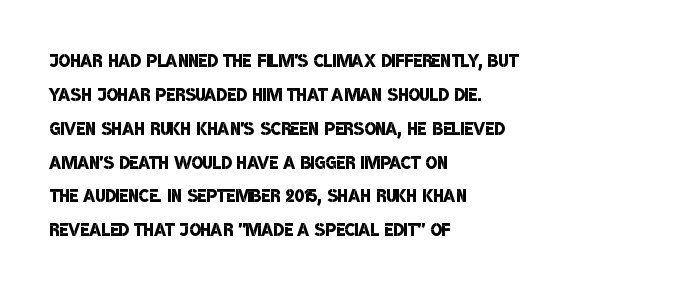
A fair bit of extra ink — the face is semibold, not bold. Just letters on the line, the space beneath them empty. Alignment: flush left. How would I describe the line gaps? Plain and ordinary. In terms of letterspacing, this is plain default setting.
